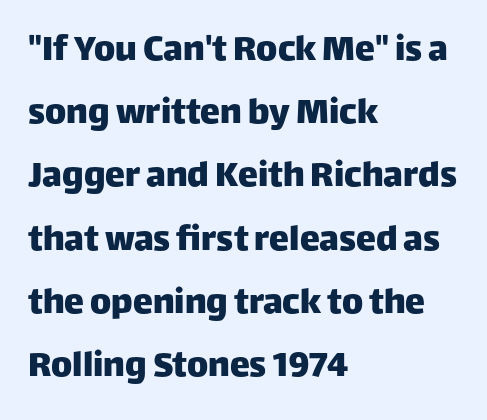
The horizontal fit of the characters is conventional and even. Serifs: no, the terminals of the letterforms are clean. The lettering holds an erect, upright posture throughout. Reading down the block, your eye returns to a fixed left position each line.
